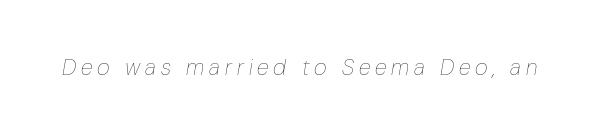
Is this a heavy cut? Hardly; it is regular or lighter. The glyphs are unaccompanied by any horizontal stroke below them. Observe the lean: these are italic letterforms. Glyph-to-glyph distance is far greater than everyday printed text.
